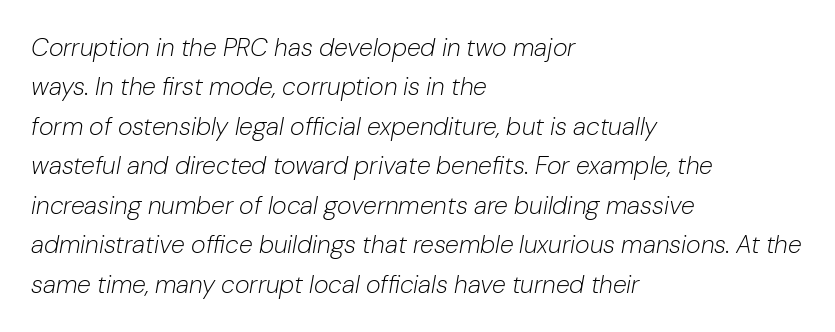
Q: Is the text bold? A: No.
Q: Is the text italic (slanted)? A: Yes, it leans right by about 10 degrees.
Q: Is the text underlined? A: No.
Q: How is the paragraph aligned? A: Left-aligned.
Q: Is the spacing between letters normal or unusually wide? A: Normal.
Q: Is the spacing between lines tight, normal or loose? A: Normal.
